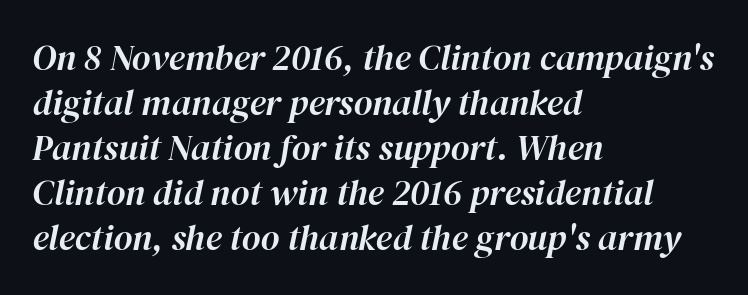
Which margin do the lines hug? The left one — the right edge is uneven. The letters are slanted; this is an italic face. The gap between lines stays unmarked. The block of text has a typical density, with ordinary space between rows. Here the designer chose a conventional face with non-uniform glyph widths.
